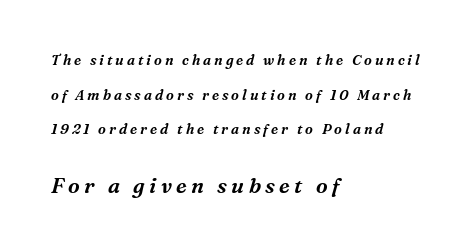
The image shows 21 px text type, italic (leaning right); set left-aligned, loose line spacing (2.47x), unusually wide letter spacing (+0.21 em), not underlined; the second (bottom) block is 1.5x larger.
